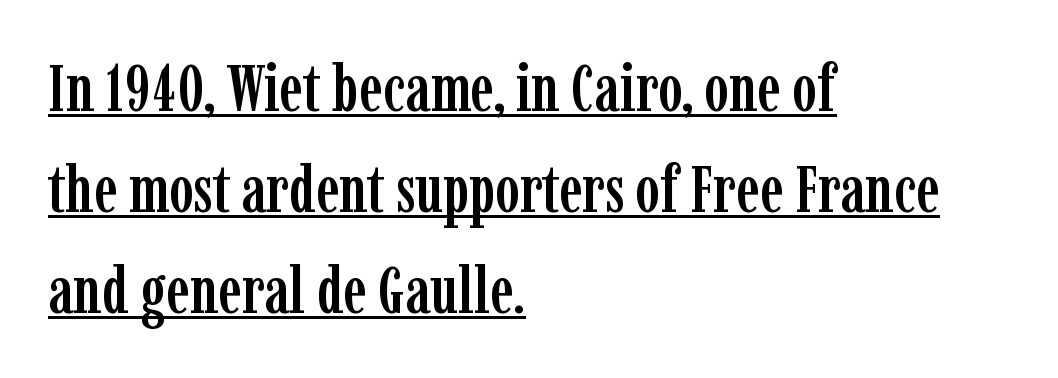
The image shows 66 px condensed serif type, upright; set left-aligned, normal line spacing (1.53x), normal letter spacing, underlined; low stroke contrast and a medium x-height.
